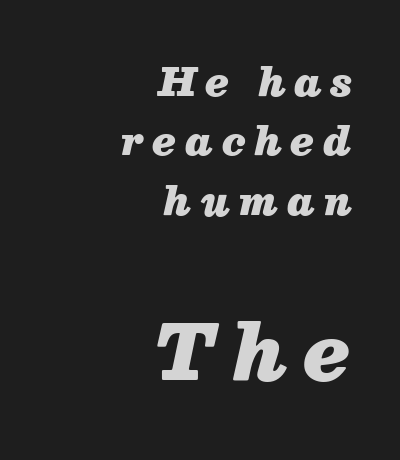
{"italic": "yes", "lean": "right", "slant_degrees": 13, "bold": "yes", "weight": "heavy", "width": "normal", "stroke_contrast": "medium", "x_height": "medium", "monospaced": "no", "underline": "no", "align": "right", "line_spacing": "normal", "line_spacing_ratio": 1.56, "letter_spacing": "wide", "letter_spacing_em": 0.24, "larger_block": "second", "size_ratio": 1.97, "glyph_px": 75}
